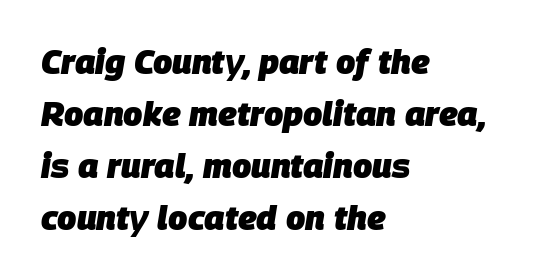
The image shows 34 px heavy type, italic (leaning right); set left-aligned, normal line spacing (1.53x), normal letter spacing, not underlined; low stroke contrast and a large x-height.
